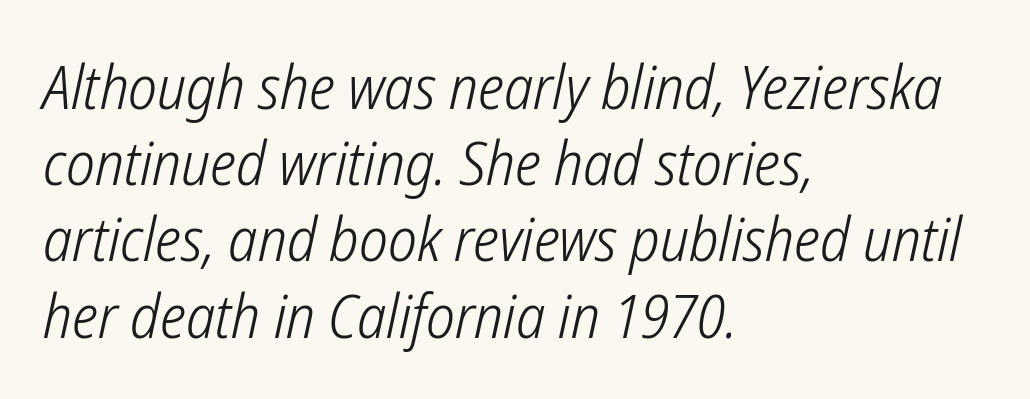
The image shows 61 px light, condensed sans-serif type; set left-aligned, normal line spacing (1.25x), normal letter spacing, not underlined; low stroke contrast and a medium x-height.
